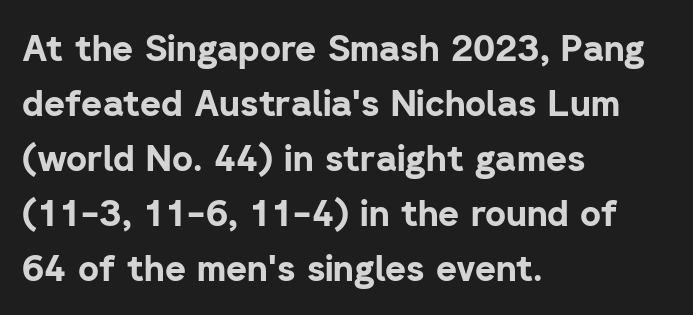
The image shows 36 px bold sans-serif type, upright; set left-aligned, normal line spacing (1.53x), normal letter spacing, not underlined; low stroke contrast and a medium x-height.
